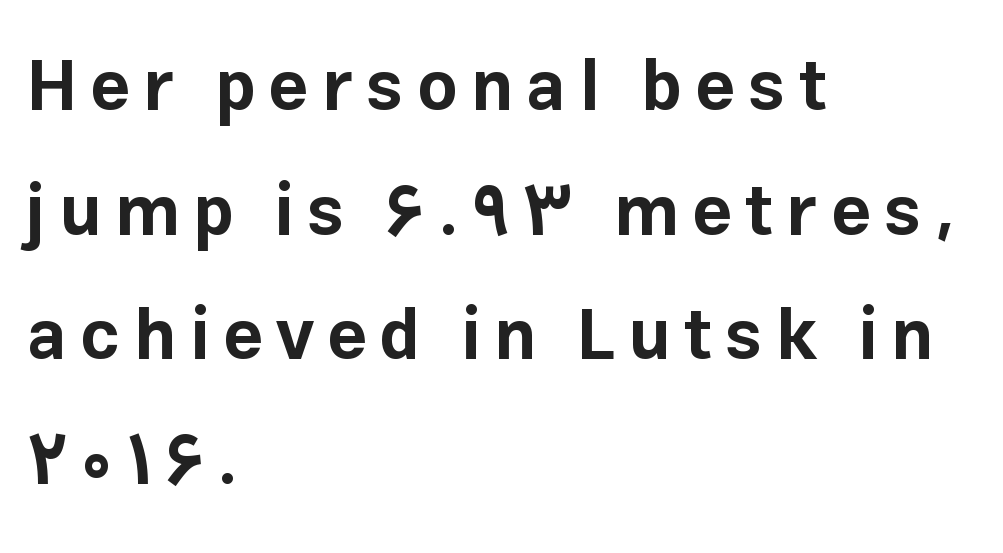
{"serif": "no", "italic": "no", "bold": "yes", "weight": "bold", "width": "normal", "stroke_contrast": "low", "x_height": "medium", "monospaced": "no", "underline": "no", "align": "left", "line_spacing_ratio": 1.78, "glyph_px": 70}
